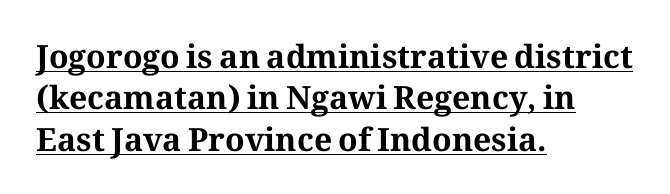
{"serif": "yes", "italic": "no", "bold": "yes", "weight": "bold", "width": "normal", "stroke_contrast": "medium", "x_height": "medium", "monospaced": "no", "underline": "yes", "align": "left", "line_spacing": "normal", "line_spacing_ratio": 1.29, "letter_spacing": "normal", "letter_spacing_em": 0.0, "glyph_px": 32}
